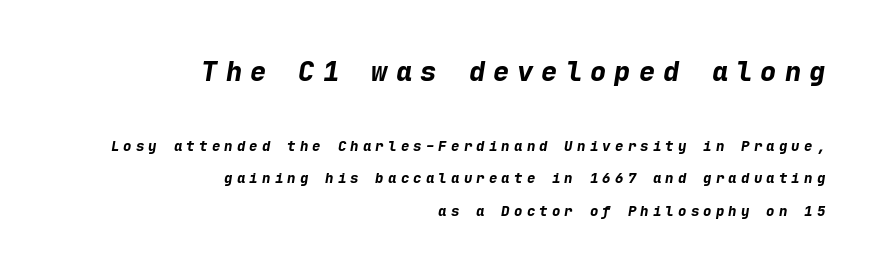
The image shows 27 px bold type, italic (leaning right); set right-aligned, loose line spacing (2.29x), unusually wide letter spacing (+0.3 em), not underlined; the first (top) block is 1.93x larger.
